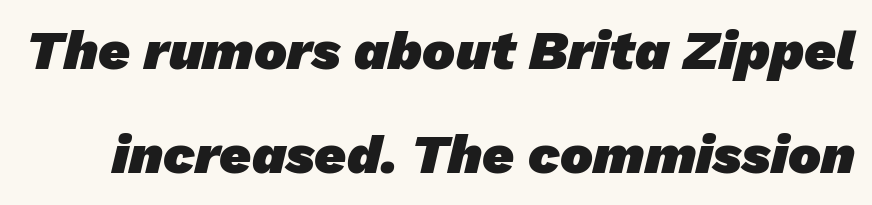
Check where the strokes stop: nothing finishes them off — pure sans. The space directly below the letters is spotless. Glyph-to-glyph distance matches everyday printed text. Looks like regular typesetting: each glyph gets only the width it needs. The glyphs have the mass of a bold cut.
